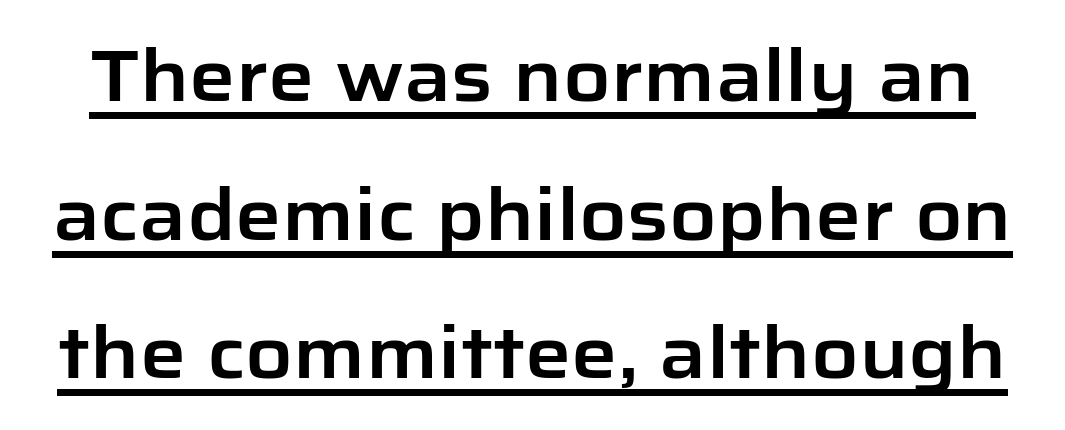
The image shows 73 px sans-serif type, upright; set loose line spacing (1.9x), normal letter spacing, underlined; low stroke contrast and a medium x-height.
